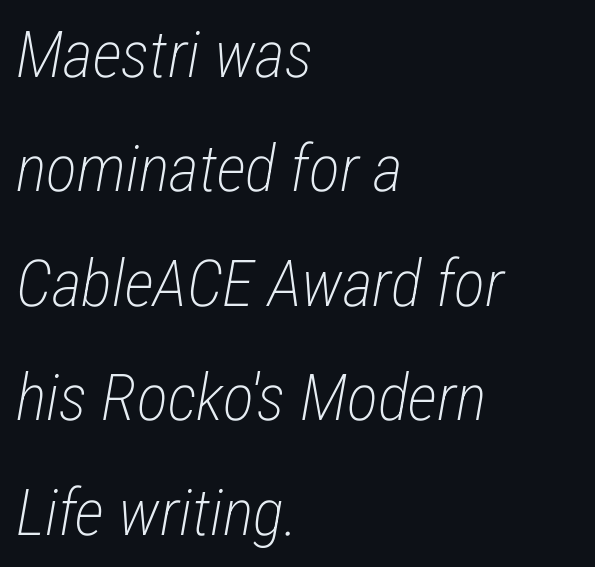
Quick note: underline off. Compared with ordinary roman type, these characters are visibly tilted. Character widths vary here, with narrow letters taking less room than wide ones. Each word holds together tightly as a unit, with standard inter-letter gaps.
